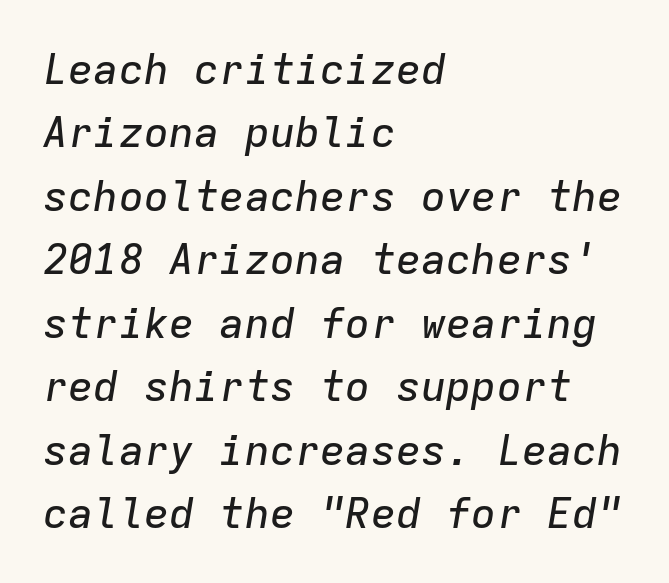
Plain, unruled lines of type. The letters sit at their default tracking, neither squeezed nor spread. Vertically, the passage feels balanced, rows spaced as you'd expect. If you drew a line through each stem, it would be angled. Leftover space on each line is placed entirely after the last word. This sample has the even, mechanical cadence of fixed-width lettering.
